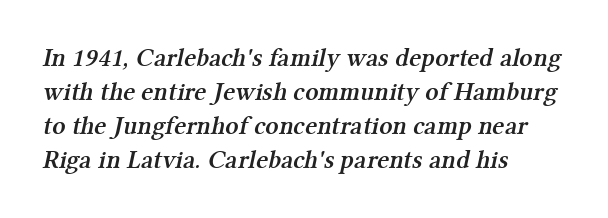
{"bold": "semi", "underline": "no", "align": "left", "line_spacing": "normal", "line_spacing_ratio": 1.31, "letter_spacing": "normal", "letter_spacing_em": 0.0, "glyph_px": 26}
